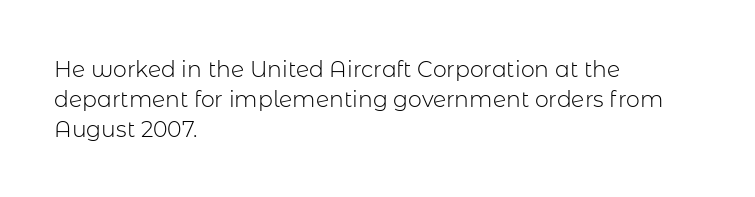
Q: Is the text bold? A: No.
Q: Is the text italic (slanted)? A: No, it is upright.
Q: Is the text underlined? A: No.
Q: How is the paragraph aligned? A: Left-aligned.
Q: Is the spacing between letters normal or unusually wide? A: Normal.
Q: Is the spacing between lines tight, normal or loose? A: Normal.
